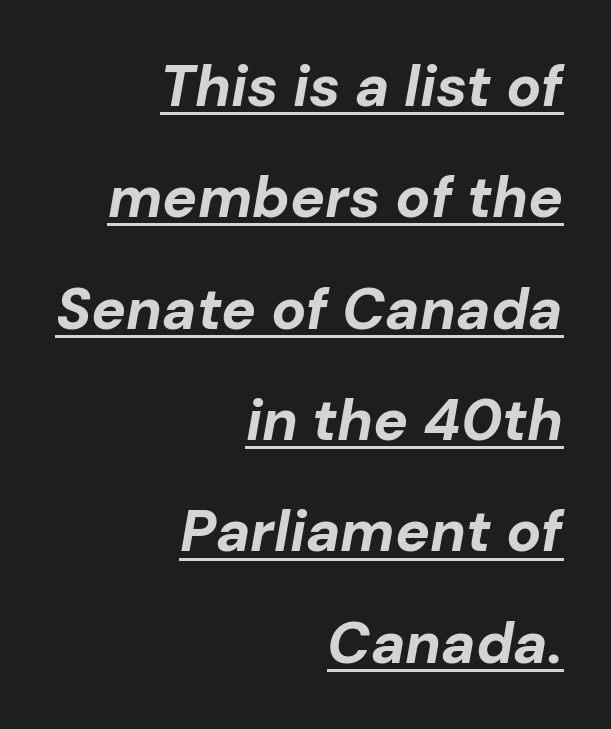
The setting favours the right margin, as signatures and pull-quotes sometimes do. Typesetter's note: full bold, strokes at maximum text heaviness. There is no visible air inserted between adjacent glyphs. Do the characters align in a grid? No, the font is proportional. The space between consecutive lines is lavish.
